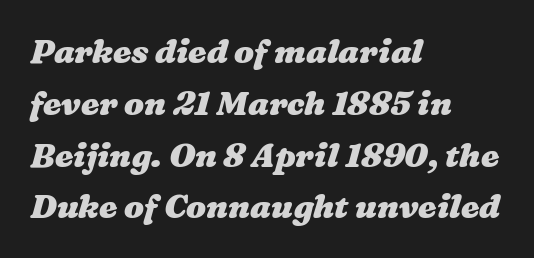
{"bold": "yes", "weight": "heavy", "width": "wide", "stroke_contrast": "medium", "x_height": "medium", "monospaced": "no", "underline": "no", "align": "left", "line_spacing": "normal", "line_spacing_ratio": 1.57, "letter_spacing": "normal", "letter_spacing_em": 0.0, "glyph_px": 33}
